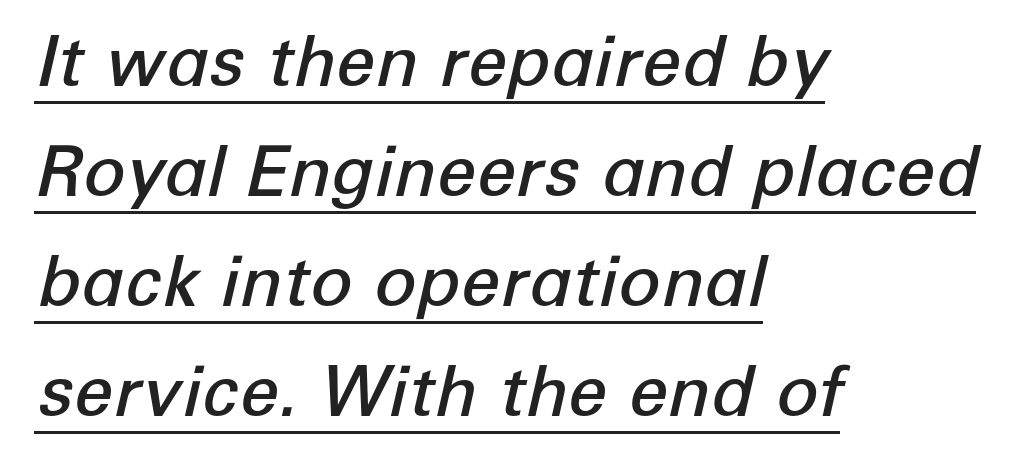
The image shows 70 px semibold type, italic (leaning right); set left-aligned, normal line spacing (1.57x), normal letter spacing, underlined; low stroke contrast and a medium x-height.
